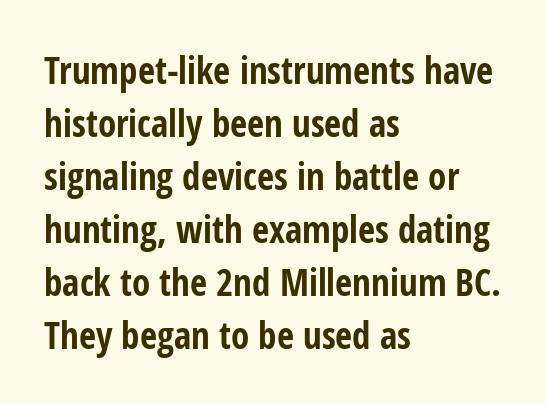
The image shows 37 px bold, condensed sans-serif type, upright; set left-aligned, normal line spacing (1.43x), normal letter spacing, not underlined; low stroke contrast and a medium x-height.
